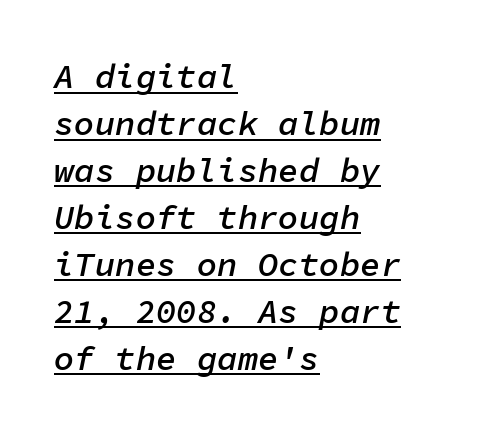
Here the designer chose a console-style face with uniform glyph widths. Baseline-to-baseline distance is the conventional proportion of letter height. The typesetting leans somewhat heavy: a semibold. An italicized treatment has been applied to the whole sample. Nothing unusual about the tracking: characters are spaced as the font intends. Every word sits above its own underline.
